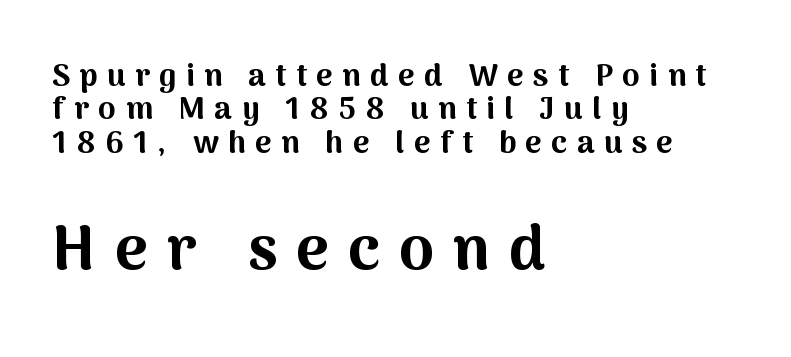
Q: Is the text bold? A: Yes.
Q: Is the text italic (slanted)? A: No, it is upright.
Q: Is the typeface a serif or a sans-serif typeface? A: Sans-serif.
Q: Is the text underlined? A: No.
Q: How is the paragraph aligned? A: Left-aligned.
Q: Is the spacing between letters normal or unusually wide? A: Unusually wide.
Q: Is the spacing between lines tight, normal or loose? A: Tight.
Q: Which block of text is set in a larger size, the first (top) or the second (bottom)? A: The second (bottom) one.
Q: Width (condensed, normal, or wide)? A: Normal.
Q: Stroke contrast? A: Medium.
Q: x-height? A: Medium.
Q: Monospaced? A: No.
